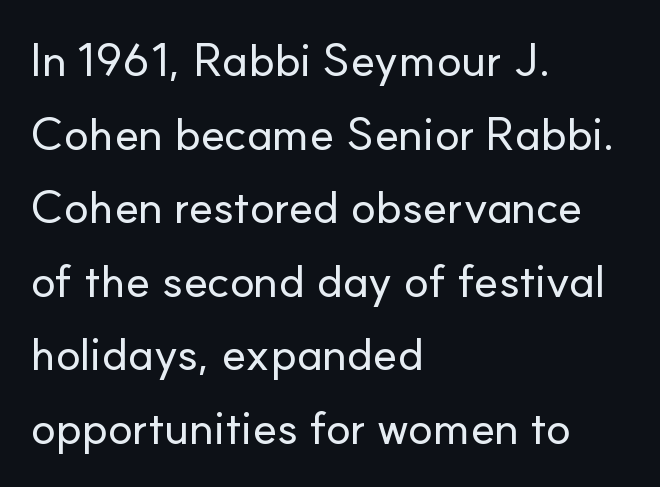
The image shows 46 px sans-serif type, upright; set left-aligned, normal line spacing (1.6x), normal letter spacing, not underlined; low stroke contrast and a small x-height.
